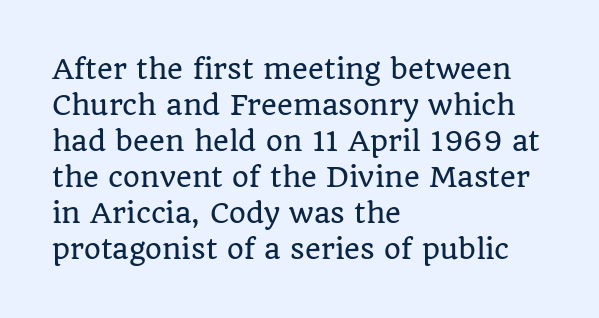
Vertically, the passage feels balanced, rows spaced as you'd expect. The face used here is rendered with its standard letterfit. The words here are not underlined. Posture: straight, roman, zero tilt.
